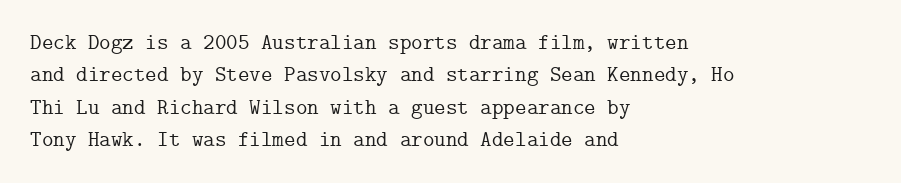
{"italic": "no", "underline": "no", "align": "left", "line_spacing": "normal", "line_spacing_ratio": 1.47, "letter_spacing": "normal", "letter_spacing_em": 0.0, "glyph_px": 22}
